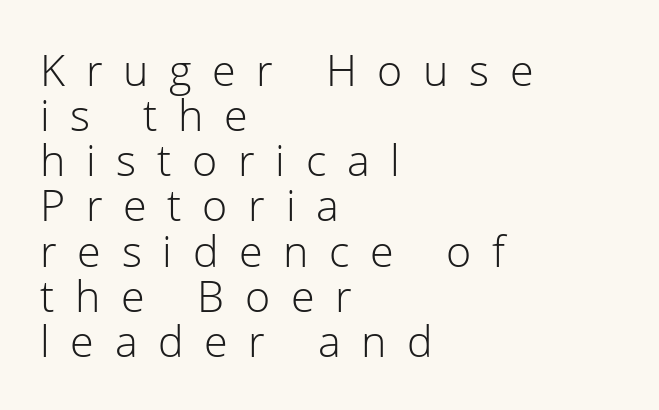
{"serif": "no", "italic": "no", "bold": "no", "weight": "light", "width": "normal", "stroke_contrast": "low", "x_height": "medium", "monospaced": "no", "underline": "no", "align": "left", "line_spacing": "tight", "line_spacing_ratio": 1.05, "letter_spacing": "wide", "letter_spacing_em": 0.48, "glyph_px": 43}
